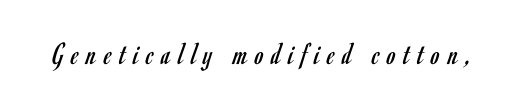
Q: Is the text bold? A: No.
Q: Is the text italic (slanted)? A: Yes.
Q: Is the typeface a serif or a sans-serif typeface? A: Sans-serif.
Q: Is the text underlined? A: No.
Q: Is the spacing between letters normal or unusually wide? A: Unusually wide.
Q: Width (condensed, normal, or wide)? A: Condensed.
Q: Stroke contrast? A: Low.
Q: x-height? A: Small.
Q: Monospaced? A: No.
